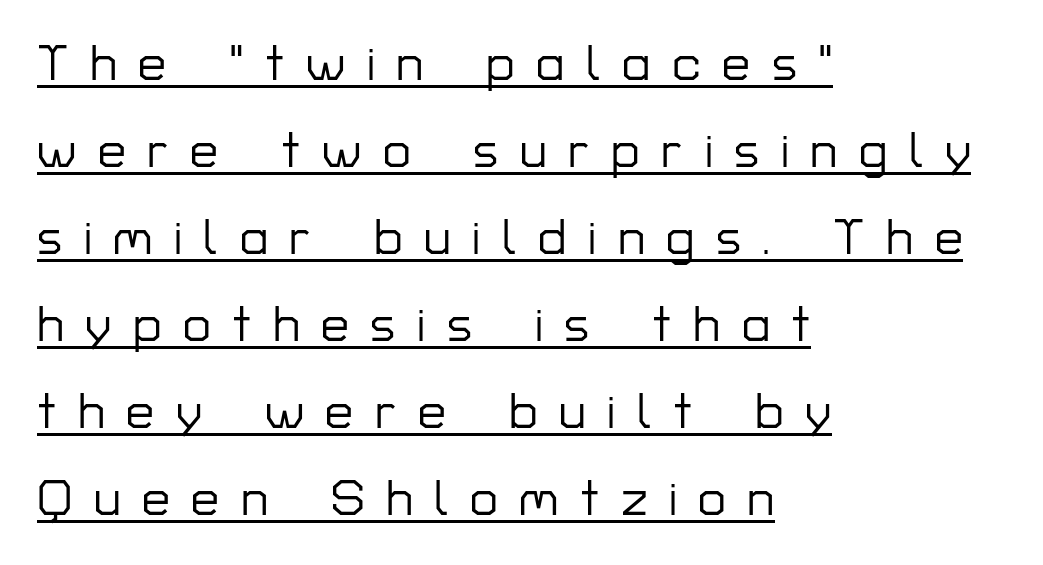
Q: Is the text italic (slanted)? A: No, it is upright.
Q: Is the typeface a serif or a sans-serif typeface? A: Sans-serif.
Q: Is the text underlined? A: Yes.
Q: How is the paragraph aligned? A: Left-aligned.
Q: Is the spacing between letters normal or unusually wide? A: Unusually wide.
Q: Width (condensed, normal, or wide)? A: Normal.
Q: Stroke contrast? A: Low.
Q: x-height? A: Medium.
Q: Monospaced? A: No.
